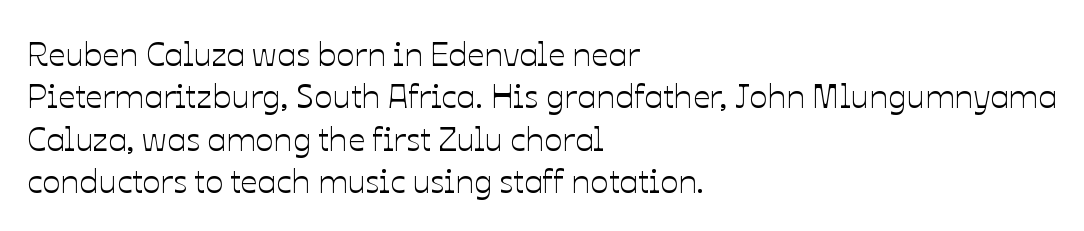
Q: Is the text italic (slanted)? A: No, it is upright.
Q: Is the text underlined? A: No.
Q: How is the paragraph aligned? A: Left-aligned.
Q: Is the spacing between letters normal or unusually wide? A: Normal.
Q: Is the spacing between lines tight, normal or loose? A: Normal.
Q: Width (condensed, normal, or wide)? A: Normal.
Q: Stroke contrast? A: Low.
Q: x-height? A: Medium.
Q: Monospaced? A: No.
